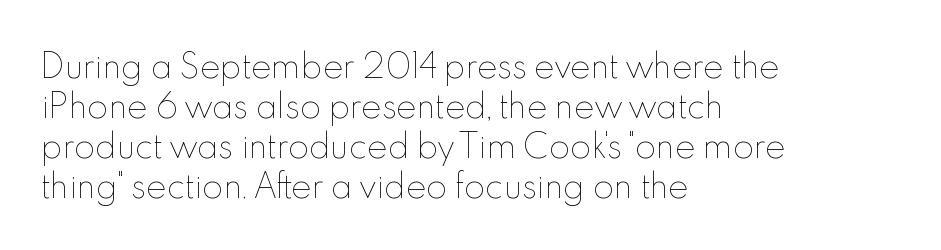
Q: Is the text bold? A: No.
Q: Is the text italic (slanted)? A: No, it is upright.
Q: Is the text underlined? A: No.
Q: How is the paragraph aligned? A: Left-aligned.
Q: Is the spacing between letters normal or unusually wide? A: Normal.
Q: Is the spacing between lines tight, normal or loose? A: Normal.
Q: Width (condensed, normal, or wide)? A: Normal.
Q: x-height? A: Small.
Q: Monospaced? A: No.
